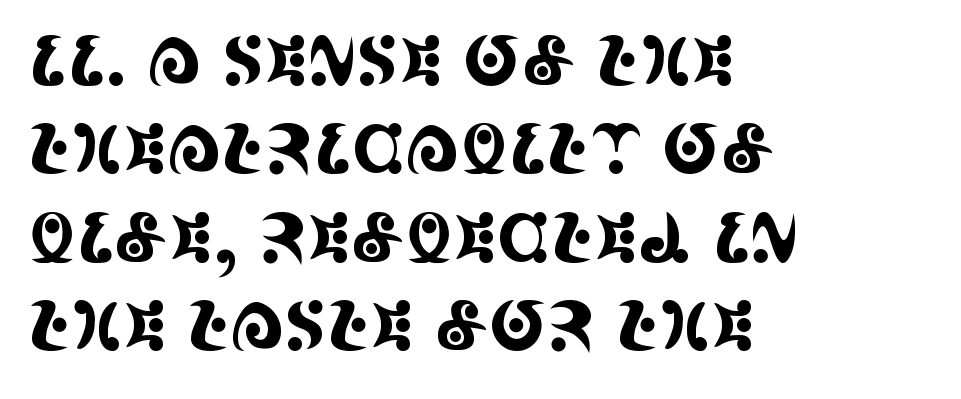
{"serif": "yes", "italic": "no", "width": "condensed", "x_height": "large", "monospaced": "no", "underline": "no", "align": "left", "line_spacing": "normal", "line_spacing_ratio": 1.3, "letter_spacing": "normal", "letter_spacing_em": 0.0, "glyph_px": 68}
